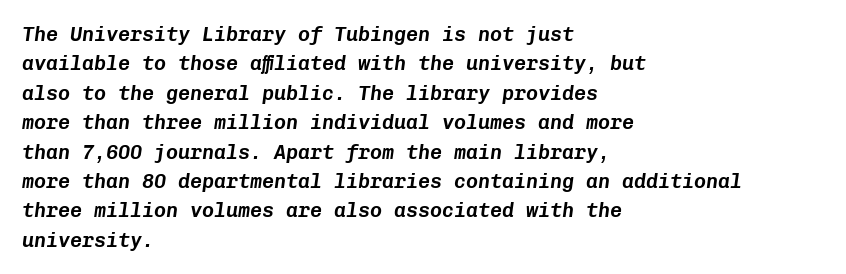
The image shows 20 px text type, italic (leaning right); set left-aligned, normal line spacing (1.47x), normal letter spacing, not underlined.
